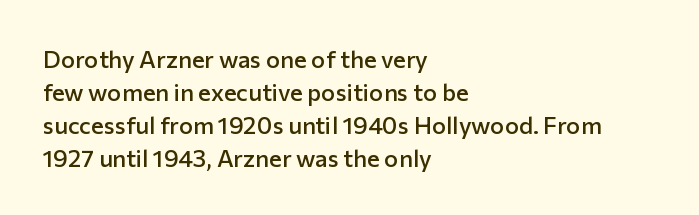
{"italic": "no", "bold": "semi", "underline": "no", "align": "left", "line_spacing": "normal", "line_spacing_ratio": 1.37, "letter_spacing": "normal", "letter_spacing_em": 0.0, "glyph_px": 24}
